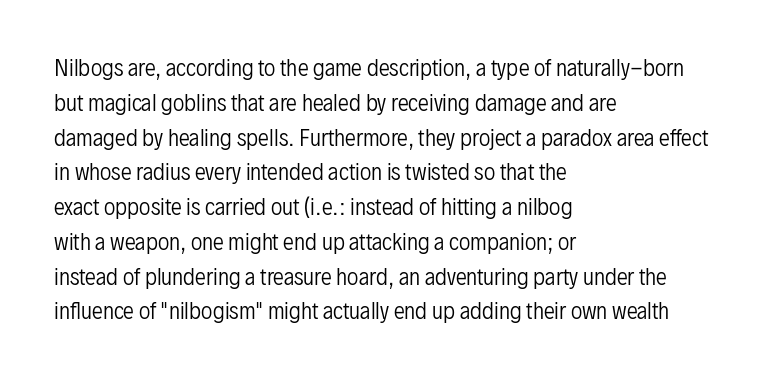
The image shows 22 px text type, upright; set left-aligned, normal line spacing (1.58x), normal letter spacing, not underlined.
